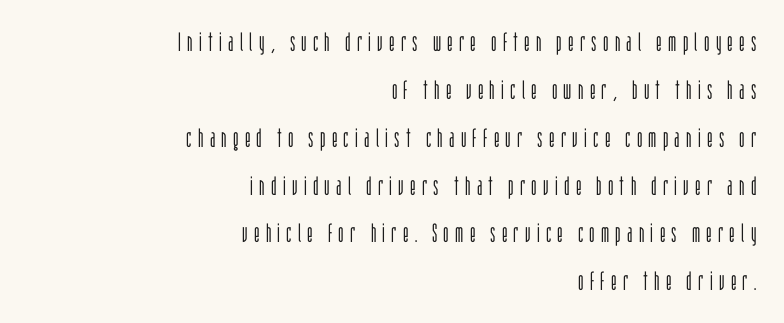
Q: Is the text bold? A: No.
Q: Is the text italic (slanted)? A: No, it is upright.
Q: Is the text underlined? A: No.
Q: How is the paragraph aligned? A: Right-aligned.
Q: Is the spacing between letters normal or unusually wide? A: Unusually wide.
